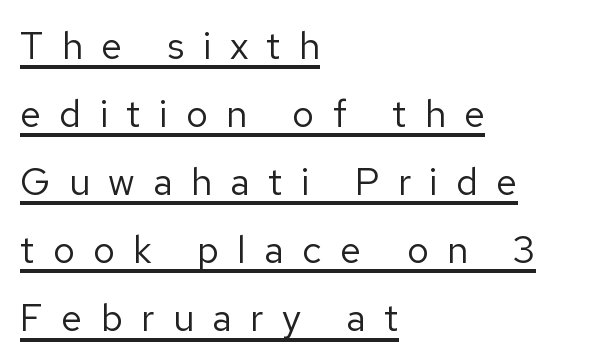
The image shows 38 px regular-weight sans-serif type, upright; set left-aligned, line spacing 1.79x, unusually wide letter spacing (+0.48 em), underlined; low stroke contrast and a medium x-height.
